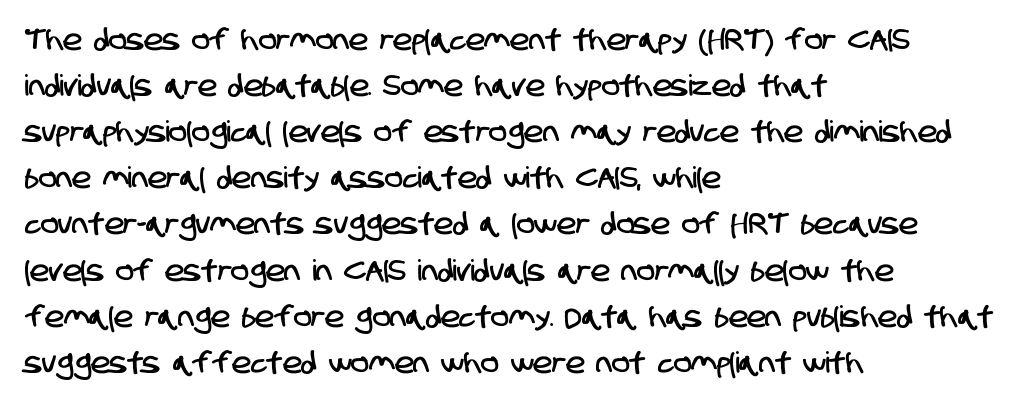
{"serif": "no", "width": "condensed", "stroke_contrast": "low", "x_height": "large", "monospaced": "no", "underline": "no", "align": "left", "line_spacing": "normal", "line_spacing_ratio": 1.59, "letter_spacing": "normal", "letter_spacing_em": 0.0, "glyph_px": 29}
